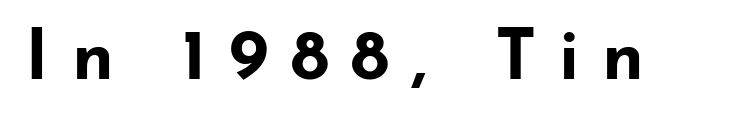
{"serif": "no", "italic": "no", "bold": "yes", "weight": "bold", "width": "wide", "stroke_contrast": "low", "x_height": "small", "monospaced": "no", "underline": "no", "letter_spacing": "wide", "letter_spacing_em": 0.32, "glyph_px": 71}
